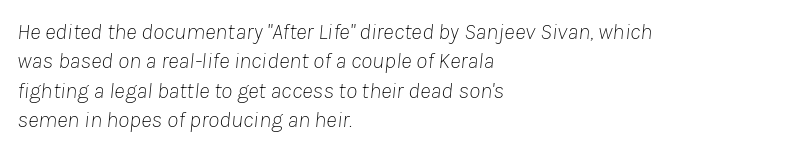
Summary of vertical rhythm: regular, with standard interline spacing. Stems and bowls with no extra thickness — not bold. Short note: letters normally spaced. Beneath every word, the page is bare. The rendering anchors every line to the left-hand side. Rendered with sloped, italic letterforms.
